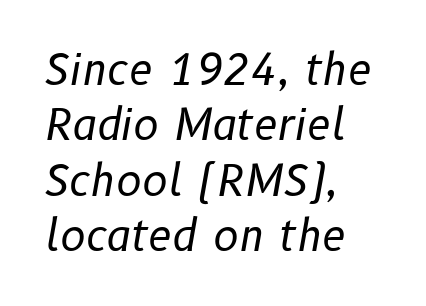
{"italic": "yes", "lean": "right", "slant_degrees": 10, "bold": "no", "weight": "regular", "width": "normal", "stroke_contrast": "low", "x_height": "medium", "monospaced": "no", "underline": "no", "align": "left", "line_spacing": "normal", "line_spacing_ratio": 1.29, "letter_spacing": "normal", "letter_spacing_em": 0.0, "glyph_px": 43}
